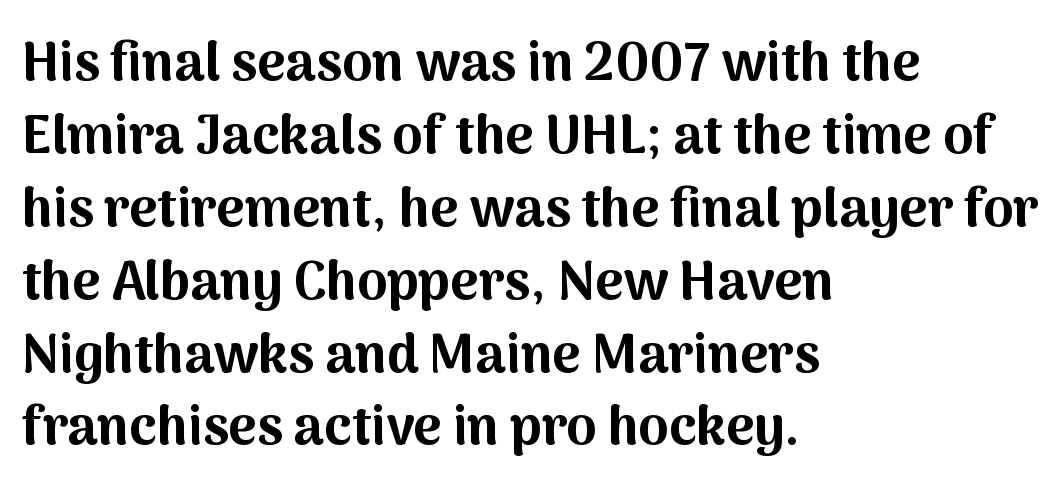
Q: Is the text bold? A: Yes.
Q: Is the text italic (slanted)? A: No, it is upright.
Q: Is the typeface a serif or a sans-serif typeface? A: Sans-serif.
Q: Is the text underlined? A: No.
Q: How is the paragraph aligned? A: Left-aligned.
Q: Is the spacing between letters normal or unusually wide? A: Normal.
Q: Is the spacing between lines tight, normal or loose? A: Normal.
Q: Width (condensed, normal, or wide)? A: Normal.
Q: Stroke contrast? A: Medium.
Q: x-height? A: Medium.
Q: Monospaced? A: No.
